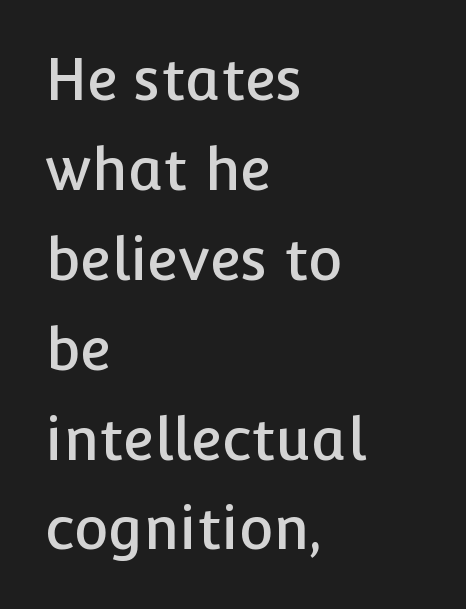
The image shows 58 px sans-serif type, upright; set left-aligned, normal line spacing (1.55x), normal letter spacing, not underlined; low stroke contrast and a medium x-height.
